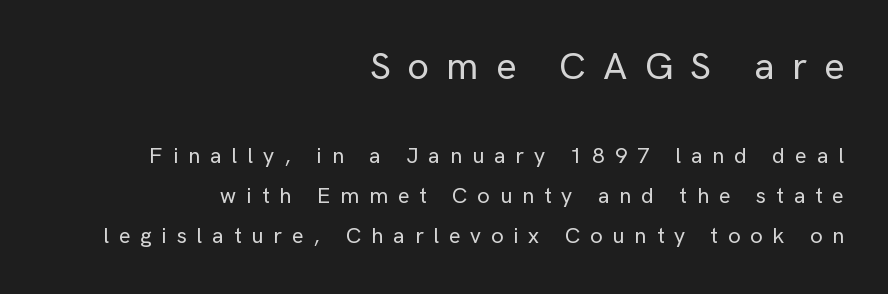
Q: Is the text italic (slanted)? A: No, it is upright.
Q: Is the typeface a serif or a sans-serif typeface? A: Sans-serif.
Q: Is the text underlined? A: No.
Q: How is the paragraph aligned? A: Right-aligned.
Q: Is the spacing between letters normal or unusually wide? A: Unusually wide.
Q: Which block of text is set in a larger size, the first (top) or the second (bottom)? A: The first (top) one.
Q: Width (condensed, normal, or wide)? A: Normal.
Q: Stroke contrast? A: Low.
Q: x-height? A: Medium.
Q: Monospaced? A: No.
